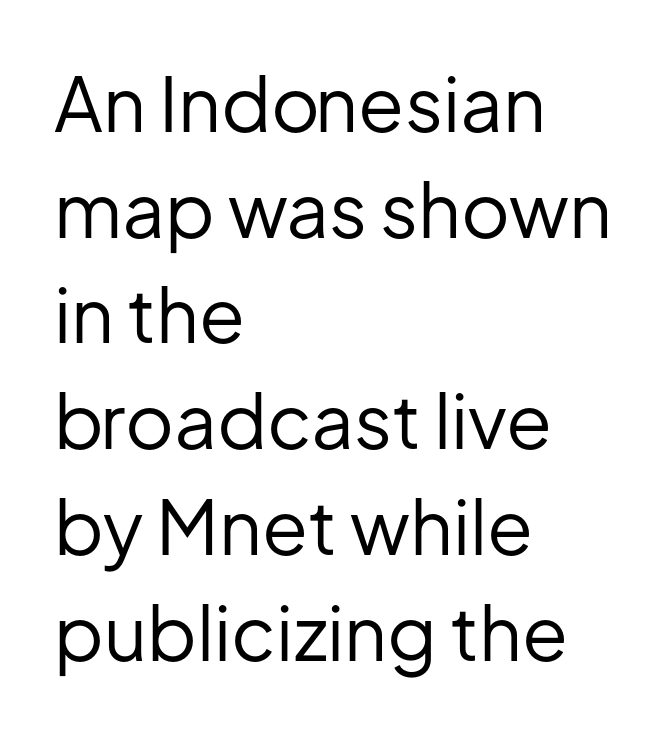
Q: Is the text bold? A: No.
Q: Is the text italic (slanted)? A: No, it is upright.
Q: Is the typeface a serif or a sans-serif typeface? A: Sans-serif.
Q: Is the text underlined? A: No.
Q: How is the paragraph aligned? A: Left-aligned.
Q: Is the spacing between letters normal or unusually wide? A: Normal.
Q: Is the spacing between lines tight, normal or loose? A: Normal.
Q: Width (condensed, normal, or wide)? A: Normal.
Q: Stroke contrast? A: Low.
Q: x-height? A: Medium.
Q: Monospaced? A: No.
